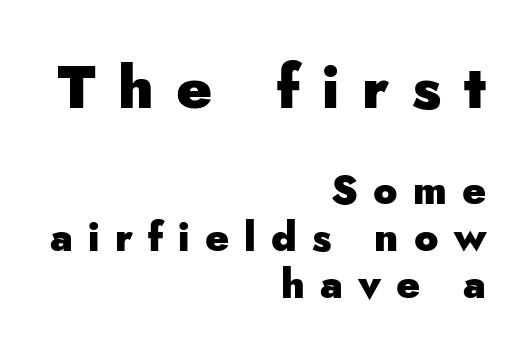
{"serif": "no", "italic": "no", "bold": "yes", "weight": "heavy", "width": "normal", "stroke_contrast": "low", "x_height": "small", "monospaced": "no", "underline": "no", "align": "right", "line_spacing_ratio": 1.17, "letter_spacing": "wide", "letter_spacing_em": 0.38, "larger_block": "first", "size_ratio": 1.5, "glyph_px": 60}
